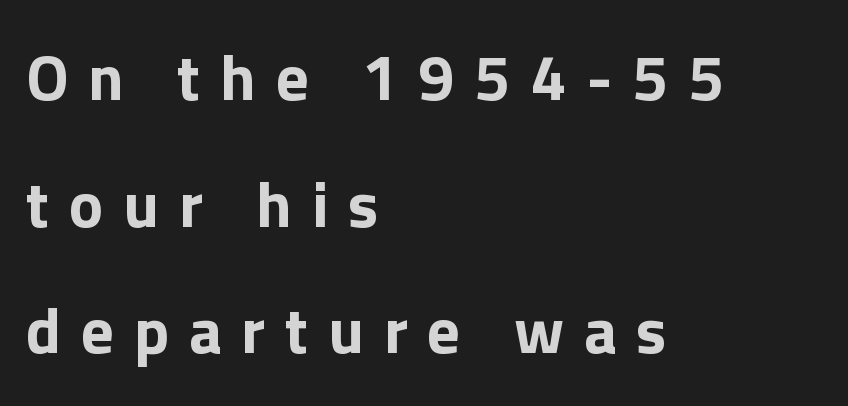
Q: Is the text bold? A: Yes.
Q: Is the text italic (slanted)? A: No, it is upright.
Q: Is the typeface a serif or a sans-serif typeface? A: Sans-serif.
Q: Is the text underlined? A: No.
Q: How is the paragraph aligned? A: Left-aligned.
Q: Is the spacing between letters normal or unusually wide? A: Unusually wide.
Q: Is the spacing between lines tight, normal or loose? A: Loose.
Q: Width (condensed, normal, or wide)? A: Normal.
Q: x-height? A: Medium.
Q: Monospaced? A: No.
